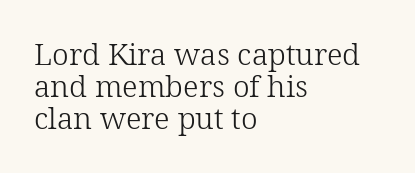
Q: Is the text bold? A: No.
Q: Is the text italic (slanted)? A: No, it is upright.
Q: Is the typeface a serif or a sans-serif typeface? A: Serif.
Q: Is the text underlined? A: No.
Q: How is the paragraph aligned? A: Left-aligned.
Q: Is the spacing between letters normal or unusually wide? A: Normal.
Q: Is the spacing between lines tight, normal or loose? A: Tight.
Q: Width (condensed, normal, or wide)? A: Normal.
Q: Stroke contrast? A: Low.
Q: x-height? A: Medium.
Q: Monospaced? A: No.
